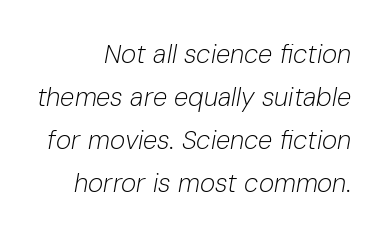
The rows are spaced the way most documents space them. The rendering applies a slant to the glyphs. This rendering leaves character spacing at its baseline value. Heaviness? Minimal to ordinary, like unemphasized prose. Horizontal alignment here is rightward, an uncommon choice for prose.
